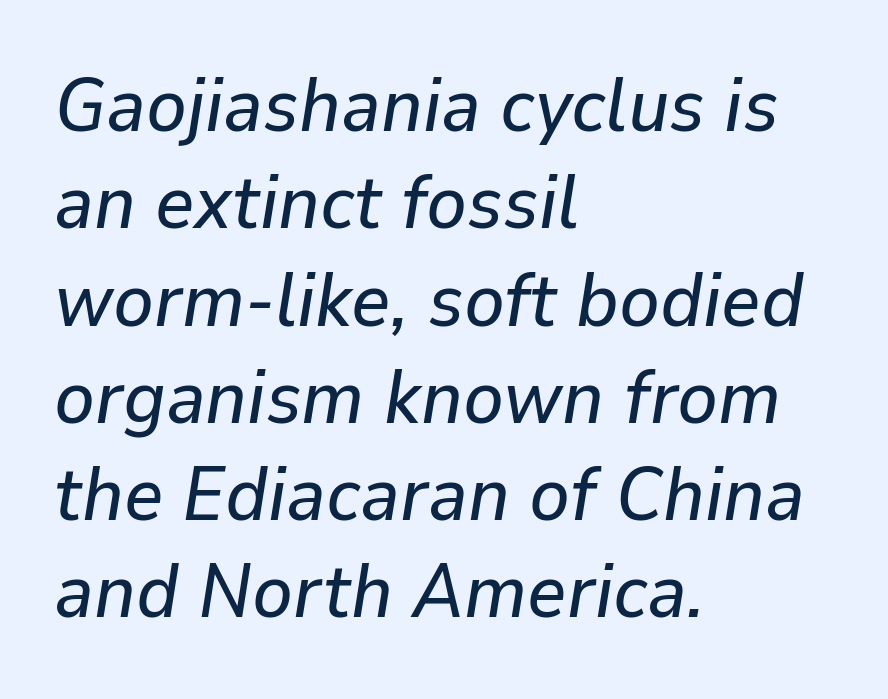
The image shows 76 px text type, italic (leaning right); set left-aligned, normal line spacing (1.28x), normal letter spacing, not underlined; low stroke contrast and a medium x-height.
